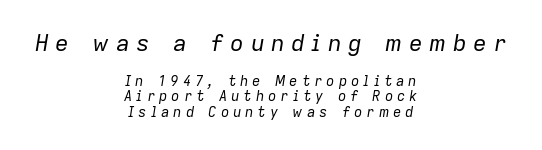
Leading: reduced. Does the copy run flush right? No — it is centered line by line. The whole block is typeset with a tilt. The face looks like a standard text weight, possibly lighter. This layout puts the oversized block above and the modest block below.
